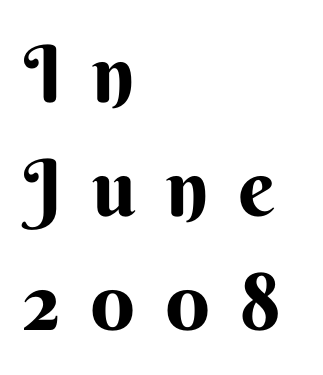
Q: Is the text bold? A: Yes.
Q: Is the text italic (slanted)? A: No, it is upright.
Q: Is the typeface a serif or a sans-serif typeface? A: Sans-serif.
Q: Is the text underlined? A: No.
Q: How is the paragraph aligned? A: Left-aligned.
Q: Is the spacing between letters normal or unusually wide? A: Unusually wide.
Q: Is the spacing between lines tight, normal or loose? A: Normal.
Q: Width (condensed, normal, or wide)? A: Normal.
Q: Stroke contrast? A: Medium.
Q: x-height? A: Small.
Q: Monospaced? A: No.
